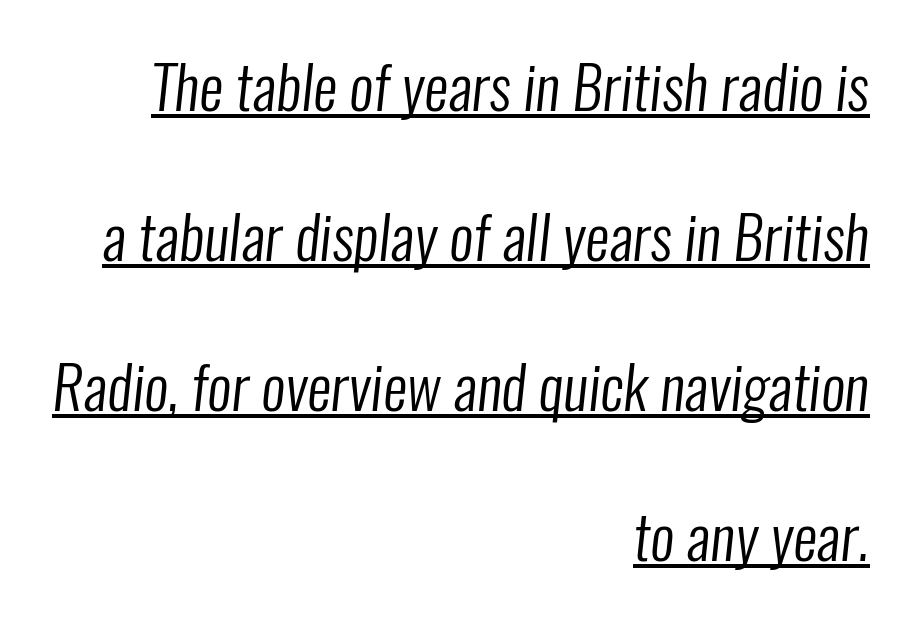
No extra ink here — the face is not bold. Typeset ragged left — the right edge is the straight one. Are there feet on the stems? There aren't — it's a sans. These lines keep a tight, regular rhythm from letter to letter. Does the leading feel generous? Absolutely, it's lavish.
